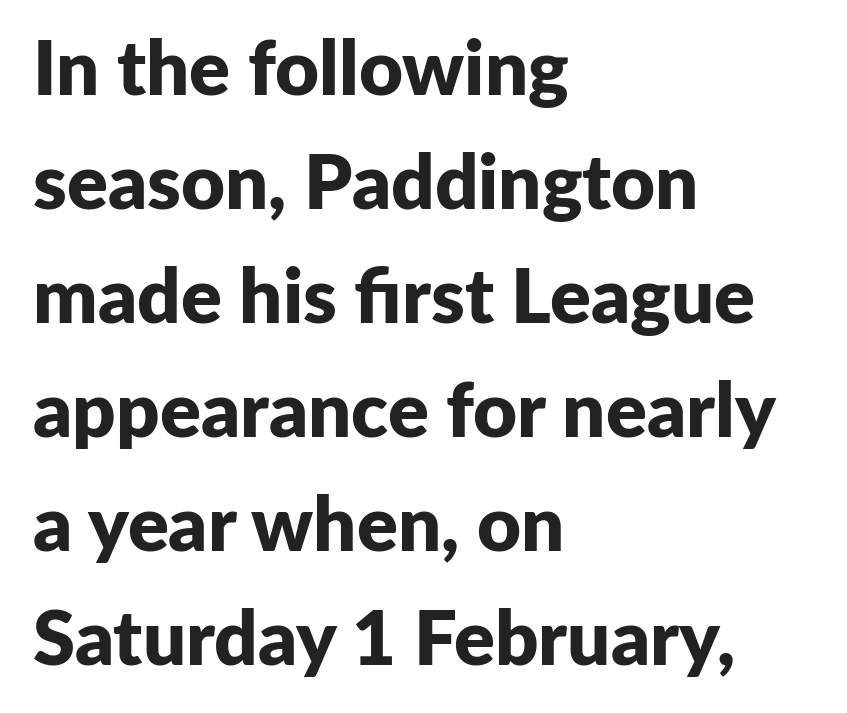
{"serif": "no", "italic": "no", "bold": "yes", "weight": "bold", "width": "normal", "stroke_contrast": "low", "x_height": "medium", "monospaced": "no", "underline": "no", "align": "left", "line_spacing": "normal", "line_spacing_ratio": 1.5, "letter_spacing": "normal", "letter_spacing_em": 0.0, "glyph_px": 76}
